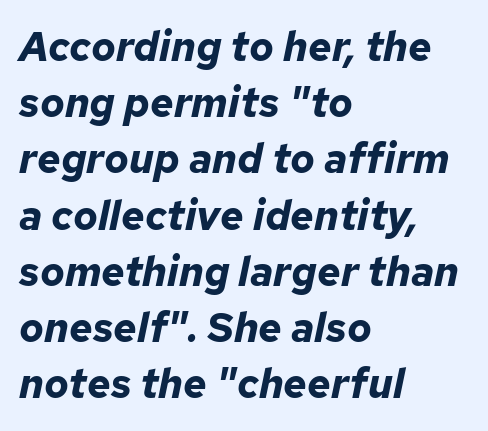
The designer left line spacing at the default. Each word holds together tightly as a unit, with standard inter-letter gaps. The words here are not underlined. The text block is weighted toward the left margin, trailing off unevenly rightward. Is this a fixed-width face? No — the glyphs have proportional, varying widths. When letters slant like this, we call the style italic.
